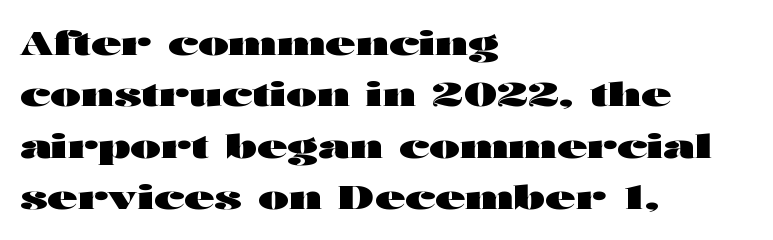
Q: Is the text bold? A: Yes.
Q: Is the text italic (slanted)? A: No, it is upright.
Q: Is the typeface a serif or a sans-serif typeface? A: Serif.
Q: Is the text underlined? A: No.
Q: How is the paragraph aligned? A: Left-aligned.
Q: Is the spacing between letters normal or unusually wide? A: Normal.
Q: Is the spacing between lines tight, normal or loose? A: Normal.
Q: Width (condensed, normal, or wide)? A: Wide.
Q: Stroke contrast? A: High.
Q: x-height? A: Medium.
Q: Monospaced? A: No.
